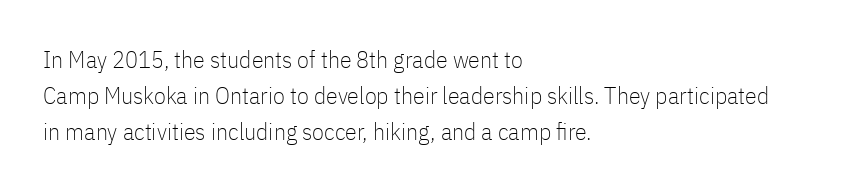
There is no visible air inserted between adjacent glyphs. The rendering anchors every line to the left-hand side. Counters stay open thanks to moderate or lighter strokes. Is there much room between lines? A standard amount, neither cramped nor airy. Type without underlining.
